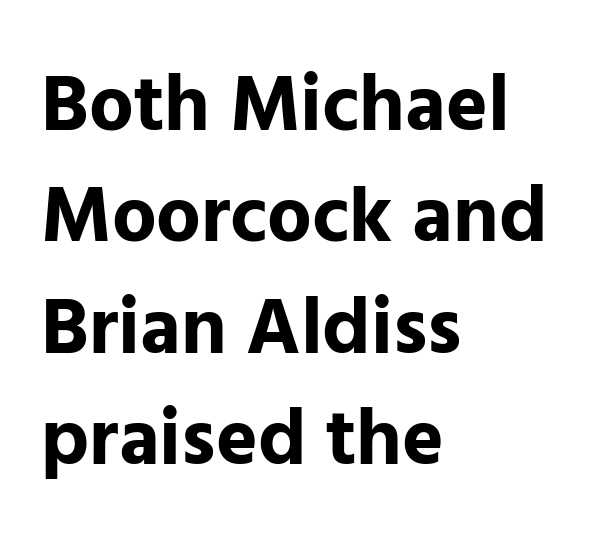
Q: Is the text bold? A: Yes.
Q: Is the text italic (slanted)? A: No, it is upright.
Q: Is the typeface a serif or a sans-serif typeface? A: Sans-serif.
Q: Is the text underlined? A: No.
Q: How is the paragraph aligned? A: Left-aligned.
Q: Is the spacing between letters normal or unusually wide? A: Normal.
Q: Is the spacing between lines tight, normal or loose? A: Normal.
Q: Width (condensed, normal, or wide)? A: Normal.
Q: Stroke contrast? A: Low.
Q: x-height? A: Medium.
Q: Monospaced? A: No.
